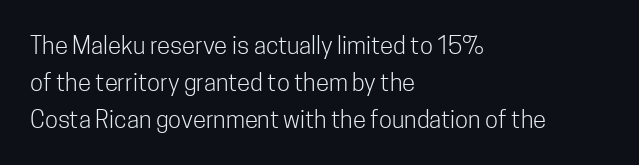
Q: Is the text bold? A: No.
Q: Is the text italic (slanted)? A: No, it is upright.
Q: Is the text underlined? A: No.
Q: How is the paragraph aligned? A: Left-aligned.
Q: Is the spacing between letters normal or unusually wide? A: Normal.
Q: Is the spacing between lines tight, normal or loose? A: Normal.
